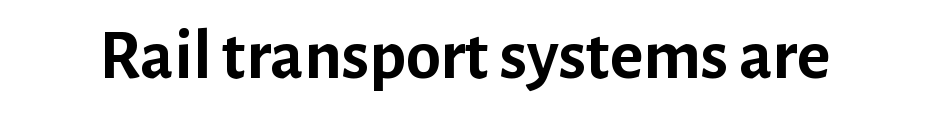
Q: Is the text bold? A: Yes.
Q: Is the text italic (slanted)? A: No, it is upright.
Q: Is the typeface a serif or a sans-serif typeface? A: Sans-serif.
Q: Is the text underlined? A: No.
Q: Is the spacing between letters normal or unusually wide? A: Normal.
Q: Width (condensed, normal, or wide)? A: Normal.
Q: Stroke contrast? A: Low.
Q: x-height? A: Medium.
Q: Monospaced? A: No.
